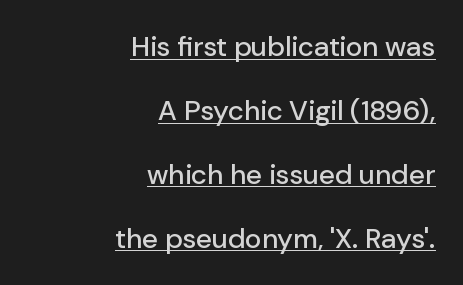
{"serif": "no", "italic": "no", "width": "normal", "stroke_contrast": "low", "x_height": "medium", "monospaced": "no", "underline": "yes", "align": "right", "line_spacing": "loose", "line_spacing_ratio": 2.28, "letter_spacing": "normal", "letter_spacing_em": 0.0, "glyph_px": 28}
